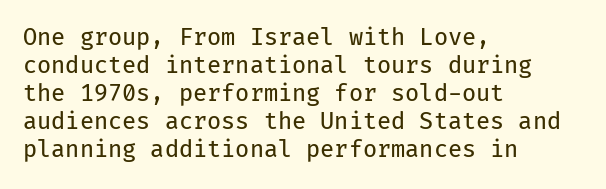
Every stem runs plumb, perpendicular to the baseline. Layout note: lines flush left. Decoration check: the copy has no underline. Short note: letters normally spaced.
